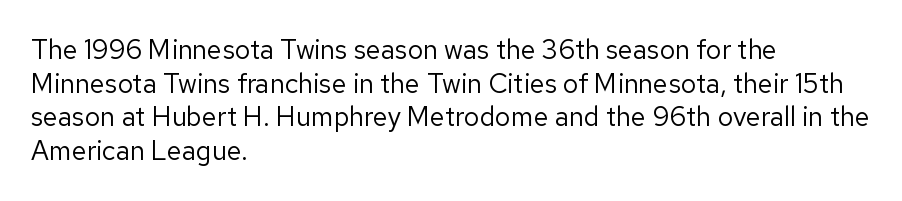
Whoever set this chose a conventional vertical rhythm. Each stroke keeps to a modest, everyday thickness or less. Is there any slant? The stems are plumb. Any mark beneath the type? The region is blank. Horizontal alignment here is leftward, the default for most running prose.
